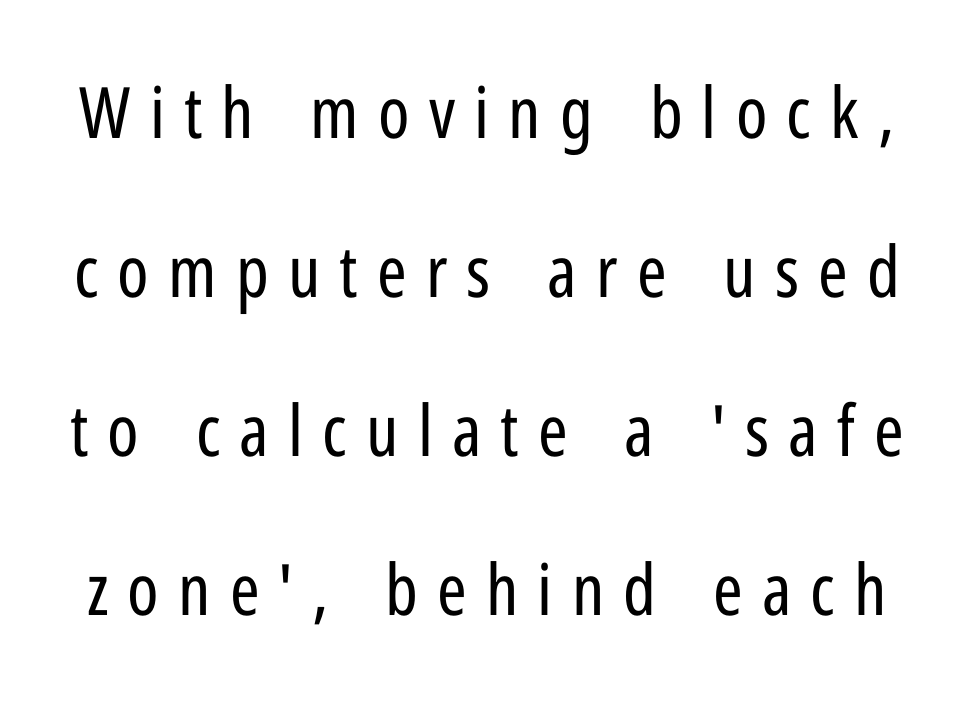
The image shows 71 px regular-weight, condensed sans-serif type, upright; set loose line spacing (2.24x), unusually wide letter spacing (+0.27 em), not underlined; low stroke contrast and a medium x-height.
